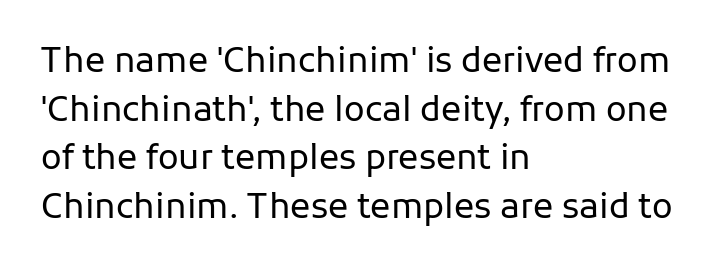
The image shows 34 px regular-weight sans-serif type, upright; set left-aligned, normal line spacing (1.43x), normal letter spacing, not underlined; low stroke contrast and a medium x-height.
